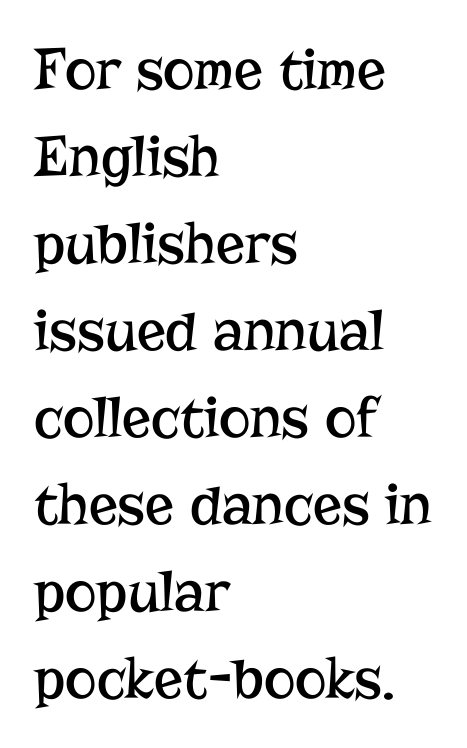
The image shows 60 px regular-weight serif type, upright; set left-aligned, normal line spacing (1.45x), normal letter spacing, not underlined; low stroke contrast and a medium x-height.
